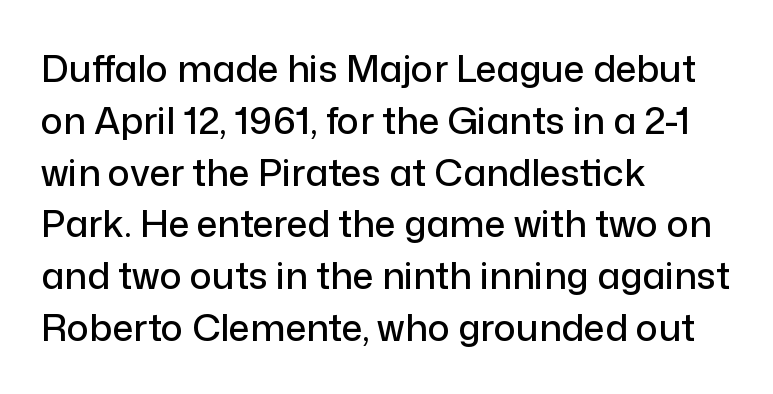
{"serif": "no", "italic": "no", "width": "normal", "stroke_contrast": "low", "x_height": "medium", "monospaced": "no", "underline": "no", "align": "left", "line_spacing": "normal", "line_spacing_ratio": 1.4, "letter_spacing": "normal", "letter_spacing_em": 0.0, "glyph_px": 37}
